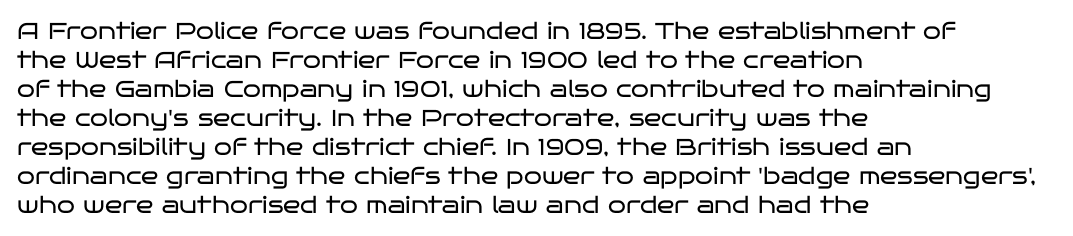
Q: Is the text bold? A: No.
Q: Is the text italic (slanted)? A: No, it is upright.
Q: Is the text underlined? A: No.
Q: How is the paragraph aligned? A: Left-aligned.
Q: Is the spacing between letters normal or unusually wide? A: Normal.
Q: Is the spacing between lines tight, normal or loose? A: Normal.
